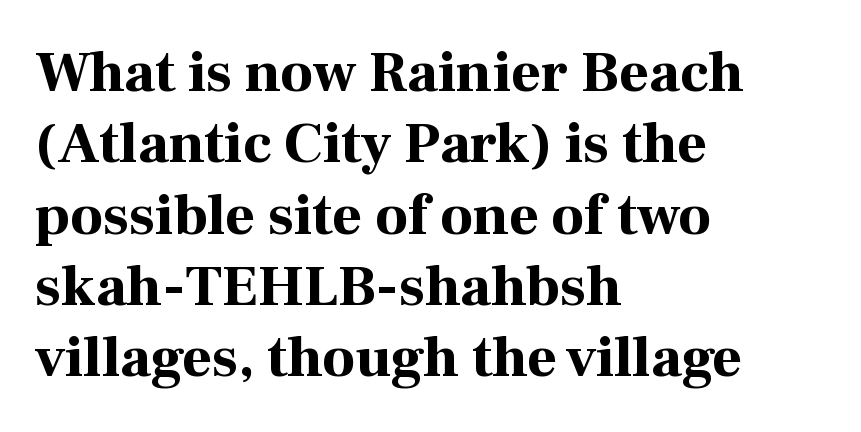
These lines carry a lot of weight — the face is fully bold. The passage shown is not underscored anywhere. Old-style or modern, the face here clearly has serifs. Words appear dense and cohesive because spacing is normal. Compared with a centered layout, this one pins lines to the left instead. The rendering uses natural spacing where letterforms have individual widths.
